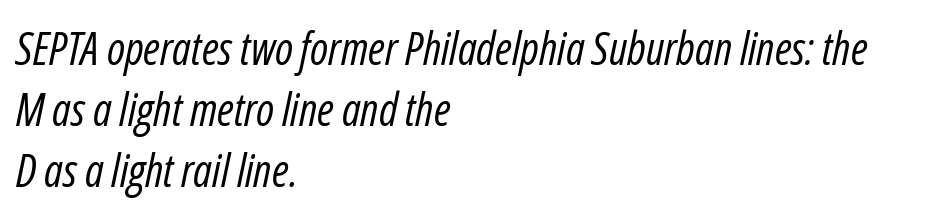
{"italic": "yes", "lean": "right", "slant_degrees": 12, "bold": "no", "weight": "regular", "width": "condensed", "stroke_contrast": "low", "x_height": "medium", "monospaced": "no", "underline": "no", "align": "left", "line_spacing": "normal", "line_spacing_ratio": 1.36, "letter_spacing": "normal", "letter_spacing_em": 0.0, "glyph_px": 45}
